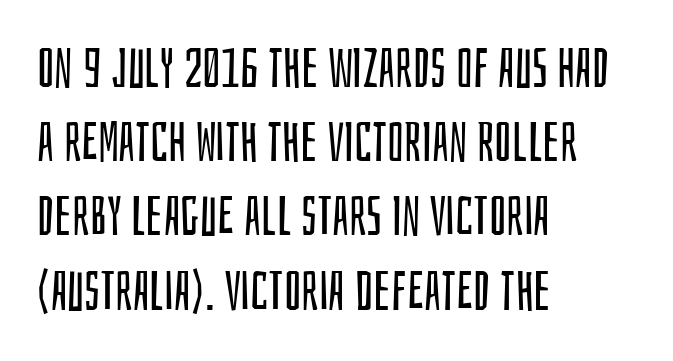
{"serif": "no", "italic": "no", "bold": "no", "weight": "regular", "width": "condensed", "stroke_contrast": "low", "x_height": "large", "monospaced": "no", "underline": "no", "align": "left", "line_spacing": "normal", "line_spacing_ratio": 1.35, "letter_spacing": "normal", "letter_spacing_em": 0.0, "glyph_px": 55}
